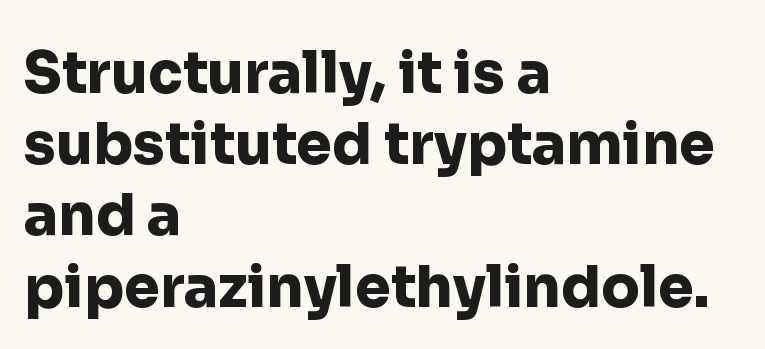
The image shows 57 px heavy sans-serif type, upright; set left-aligned, normal line spacing (1.25x), normal letter spacing, not underlined; low stroke contrast and a medium x-height.
